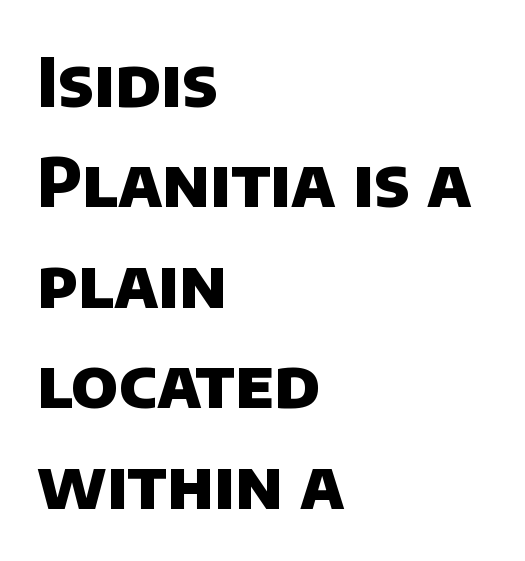
Serif or sans? Sans — the stroke terminals are bare. Default kerning and tracking; the words read as compact shapes. The passage shown is typed in a proportional face where columns would drift. This block has exactly the height ordinary leading produces. What weight is shown? A full bold with thick strokes.
